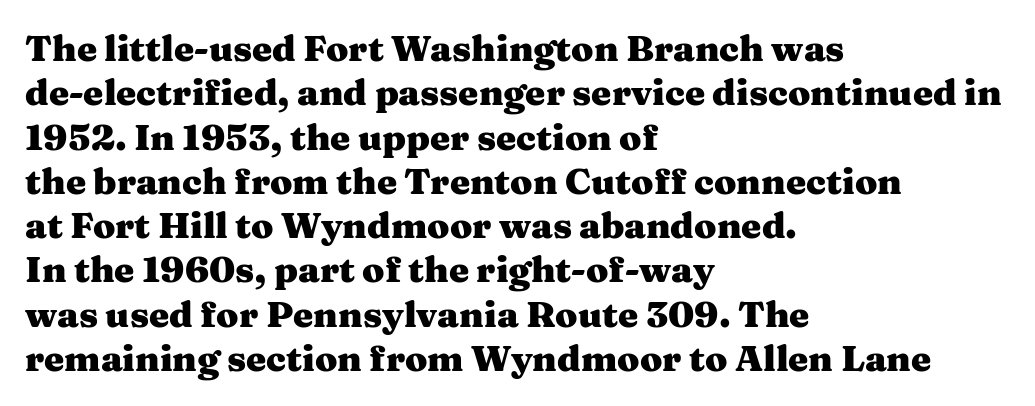
The image shows 36 px heavy, wide serif type, upright; set left-aligned, line spacing 1.23x, normal letter spacing, not underlined; medium stroke contrast and a medium x-height.
